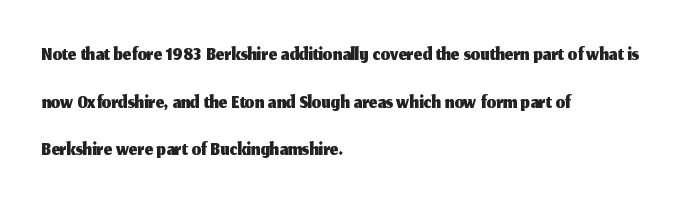
{"serif": "no", "italic": "no", "width": "normal", "stroke_contrast": "medium", "x_height": "medium", "monospaced": "no", "underline": "no", "align": "left", "line_spacing": "normal", "line_spacing_ratio": 1.59, "letter_spacing": "normal", "letter_spacing_em": 0.0, "glyph_px": 30}
